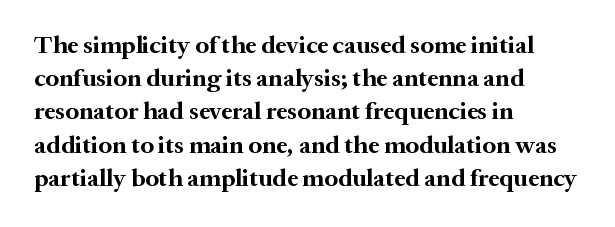
{"italic": "no", "bold": "yes", "underline": "no", "align": "left", "line_spacing": "normal", "line_spacing_ratio": 1.33, "letter_spacing": "normal", "letter_spacing_em": 0.0, "glyph_px": 25}
